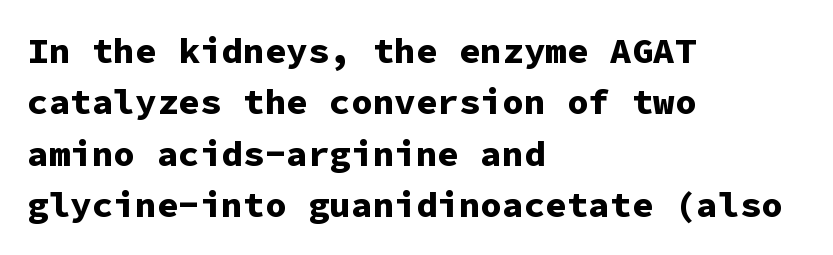
A typesetter would call this monospace, since all characters share one set width. Letter spacing: default. The type family on display is of the sans-serif kind. Horizontally, the lines are justified to the leading edge only.
